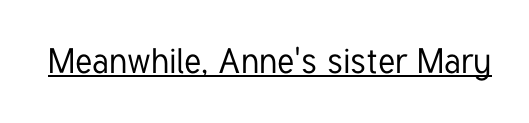
Here the designer chose a conventional face with non-uniform glyph widths. Letterform terminals end flat and unadorned throughout the passage. Observe the ordinary spacing: letters are neighbours, not strangers. No italicization has been applied; the sample stays upright. The rendered words wear a rule along their underside.
